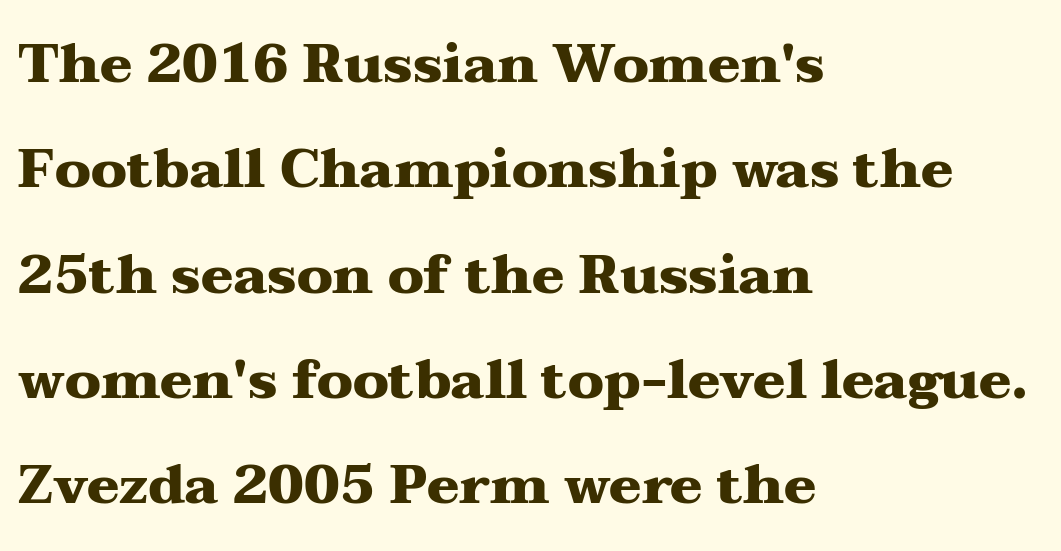
The image shows 54 px heavy, wide serif type, upright; set left-aligned, loose line spacing (1.95x), normal letter spacing, not underlined; medium stroke contrast and a medium x-height.
